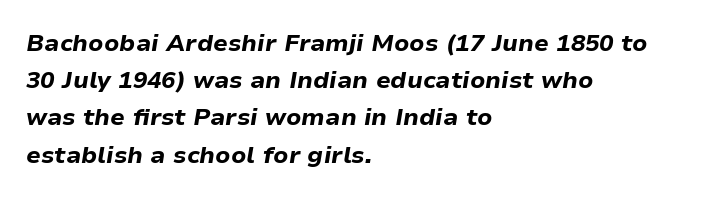
The rendering keeps characters at their native spacing. Baseline-to-baseline distance is the conventional proportion of letter height. Students, this is bold: see how much ink each stroke carries. The lines in this sample share a left origin and differ only in where they stop. The font's italic variant was chosen for this text.
